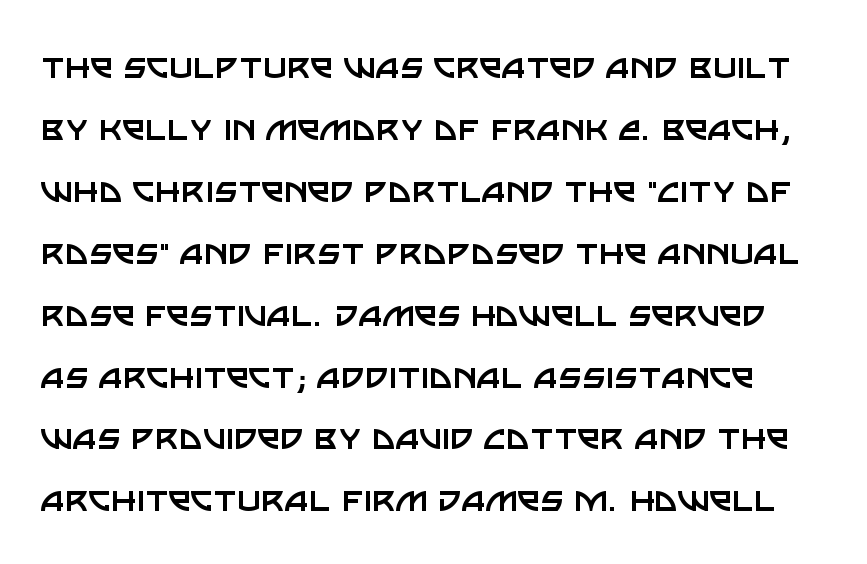
Q: Is the text bold? A: No.
Q: Is the text italic (slanted)? A: No, it is upright.
Q: Is the typeface a serif or a sans-serif typeface? A: Sans-serif.
Q: Is the text underlined? A: No.
Q: Is the spacing between letters normal or unusually wide? A: Normal.
Q: Is the spacing between lines tight, normal or loose? A: Normal.
Q: Width (condensed, normal, or wide)? A: Normal.
Q: Stroke contrast? A: Low.
Q: x-height? A: Large.
Q: Monospaced? A: No.
